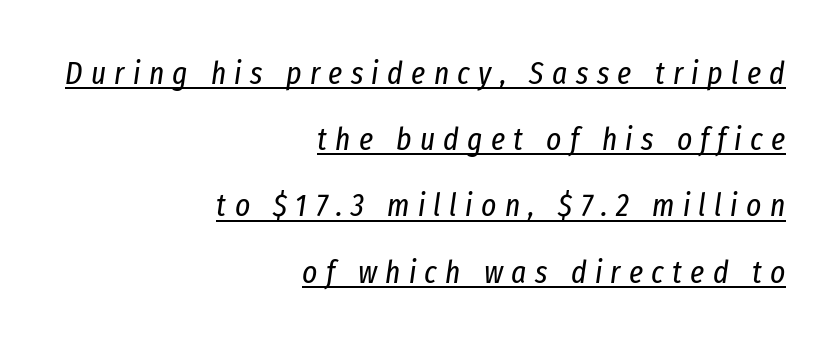
{"italic": "yes", "lean": "right", "slant_degrees": 8, "bold": "no", "weight": "regular", "width": "condensed", "stroke_contrast": "low", "x_height": "medium", "monospaced": "no", "underline": "yes", "align": "right", "line_spacing": "loose", "line_spacing_ratio": 2.07, "letter_spacing": "wide", "letter_spacing_em": 0.26, "glyph_px": 32}
